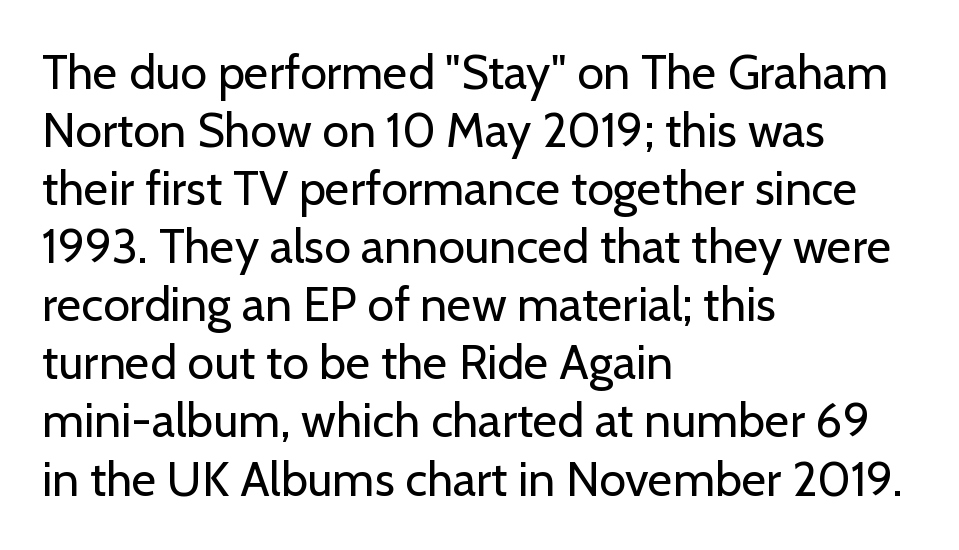
{"serif": "no", "italic": "no", "bold": "no", "weight": "regular", "width": "normal", "stroke_contrast": "low", "x_height": "medium", "monospaced": "no", "underline": "no", "align": "left", "line_spacing_ratio": 1.21, "letter_spacing": "normal", "letter_spacing_em": 0.0, "glyph_px": 48}
